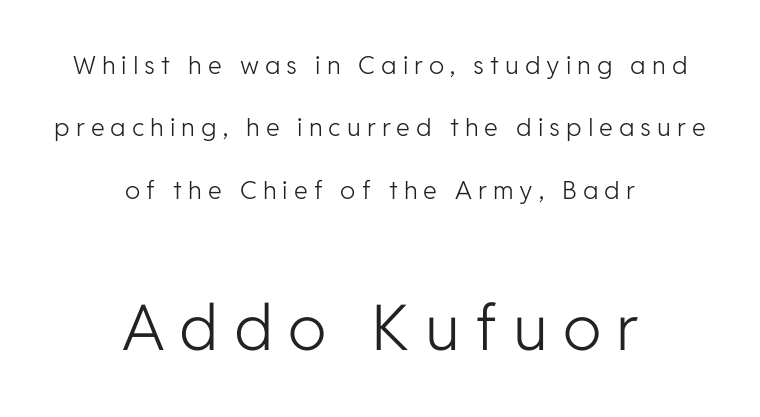
The image shows 63 px light sans-serif type, upright; set centered, loose line spacing (2.5x), unusually wide letter spacing (+0.24 em), not underlined; the second (bottom) block is 2.52x larger; low stroke contrast and a medium x-height.
